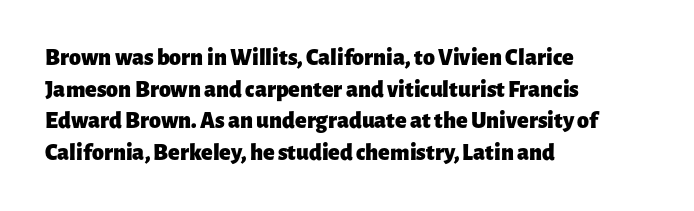
The image shows 24 px bold type, upright; set left-aligned, normal line spacing (1.32x), normal letter spacing, not underlined.
